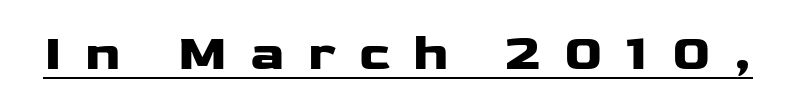
Q: Is the text bold? A: Yes.
Q: Is the text italic (slanted)? A: No, it is upright.
Q: Is the typeface a serif or a sans-serif typeface? A: Sans-serif.
Q: Is the text underlined? A: Yes.
Q: Is the spacing between letters normal or unusually wide? A: Unusually wide.
Q: Width (condensed, normal, or wide)? A: Wide.
Q: Stroke contrast? A: Low.
Q: x-height? A: Medium.
Q: Monospaced? A: No.
